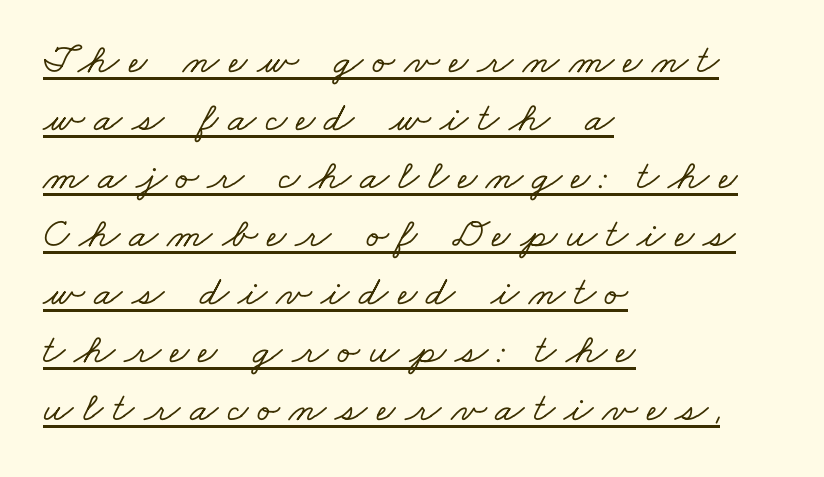
Q: Is the typeface a serif or a sans-serif typeface? A: Serif.
Q: Is the text underlined? A: Yes.
Q: How is the paragraph aligned? A: Left-aligned.
Q: Is the spacing between letters normal or unusually wide? A: Unusually wide.
Q: Is the spacing between lines tight, normal or loose? A: Normal.
Q: Width (condensed, normal, or wide)? A: Wide.
Q: Stroke contrast? A: Low.
Q: x-height? A: Small.
Q: Monospaced? A: No.
